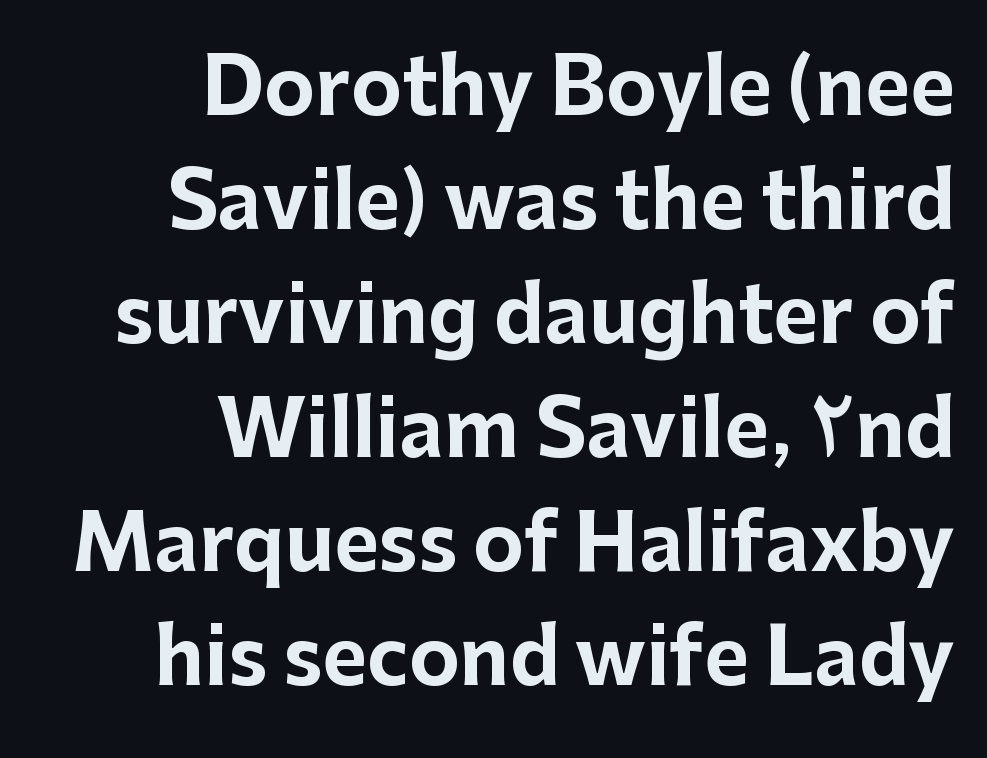
The image shows 77 px bold sans-serif type, upright; set right-aligned, normal line spacing (1.48x), normal letter spacing, not underlined; low stroke contrast and a medium x-height.
